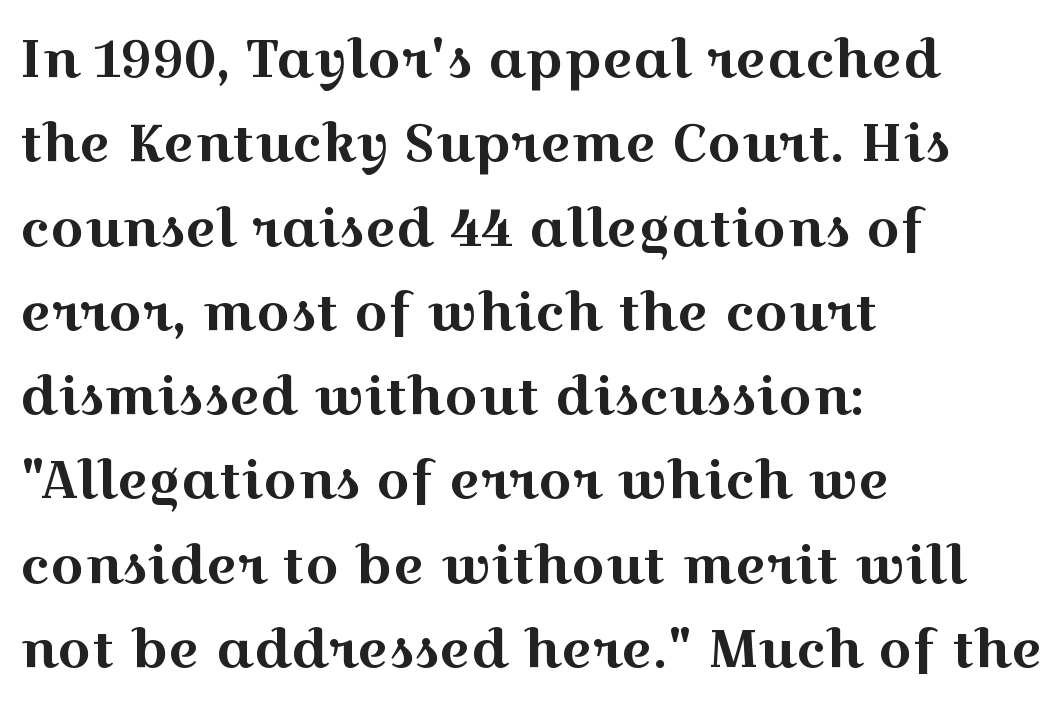
Q: Is the text italic (slanted)? A: No, it is upright.
Q: Is the typeface a serif or a sans-serif typeface? A: Serif.
Q: Is the text underlined? A: No.
Q: How is the paragraph aligned? A: Left-aligned.
Q: Is the spacing between letters normal or unusually wide? A: Normal.
Q: Is the spacing between lines tight, normal or loose? A: Normal.
Q: Width (condensed, normal, or wide)? A: Wide.
Q: x-height? A: Medium.
Q: Monospaced? A: No.
